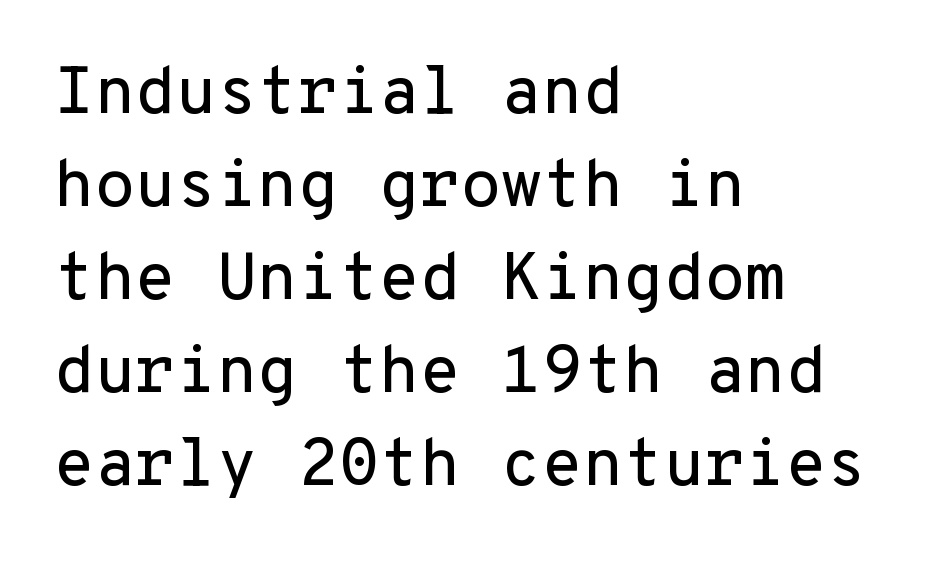
{"serif": "no", "italic": "no", "width": "normal", "stroke_contrast": "low", "x_height": "medium", "monospaced": "yes", "underline": "no", "align": "left", "line_spacing": "normal", "line_spacing_ratio": 1.41, "letter_spacing": "normal", "letter_spacing_em": 0.0, "glyph_px": 66}
